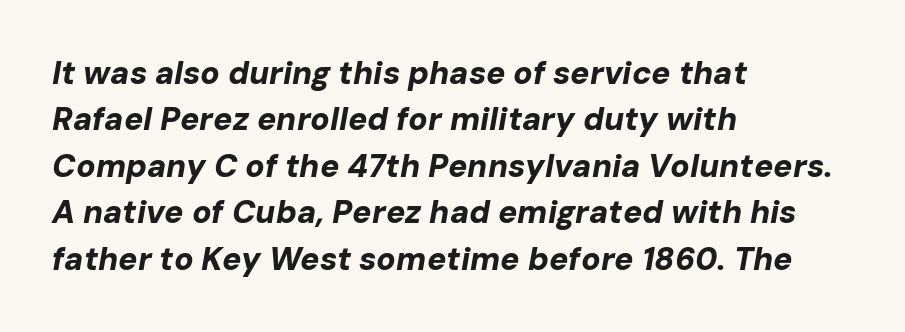
Q: Is the text bold? A: Yes.
Q: Is the text italic (slanted)? A: Yes, it leans right by about 10 degrees.
Q: Is the text underlined? A: No.
Q: How is the paragraph aligned? A: Left-aligned.
Q: Is the spacing between letters normal or unusually wide? A: Normal.
Q: Is the spacing between lines tight, normal or loose? A: Normal.
Q: Width (condensed, normal, or wide)? A: Normal.
Q: Stroke contrast? A: Low.
Q: x-height? A: Medium.
Q: Monospaced? A: No.
